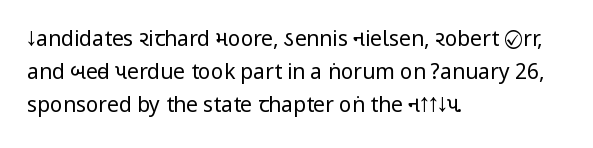
The image shows 21 px text type, upright; set left-aligned, normal line spacing (1.57x), normal letter spacing, not underlined.
